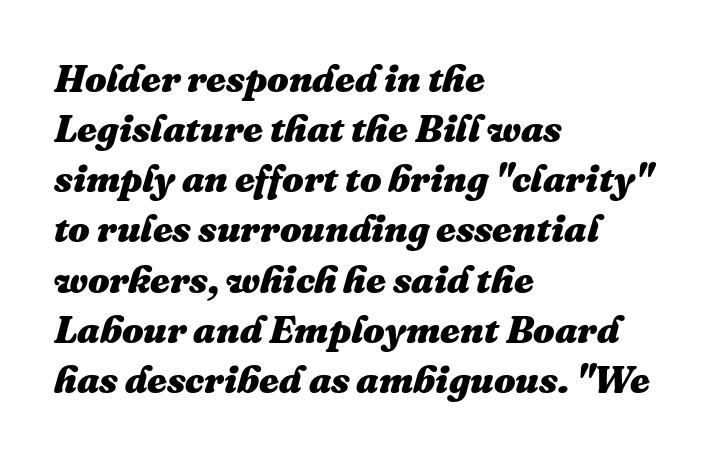
The specimen reads as italic at a glance. Character widths vary here, with narrow letters taking less room than wide ones. This rendering leaves character spacing at its baseline value. Its strokes are broad and dark, the hallmark of bold type. This sample keeps an unexceptional amount of space between lines. The rag falls on the right side of this text block.
